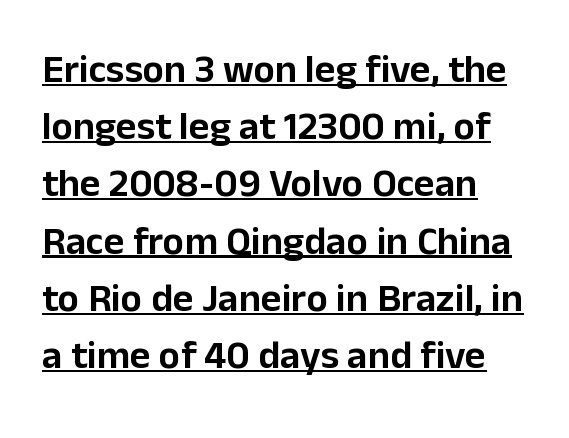
The image shows 40 px sans-serif type, upright; set left-aligned, normal line spacing (1.43x), normal letter spacing, underlined; low stroke contrast and a medium x-height.
